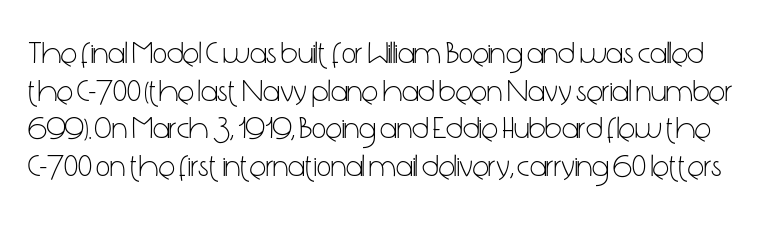
A bare baseline throughout the passage. Note the varied advance widths — an 'i' is clearly narrower than an 'm'. The weight would be labelled regular, book, light, or lighter still. This rendering employs a face without finishing strokes, i.e., a sans-serif. Upright lettering throughout. Glyph-to-glyph distance matches everyday printed text.
